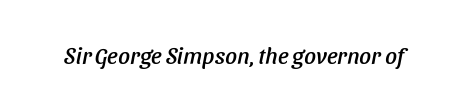
{"italic": "yes", "lean": "right", "slant_degrees": 11, "underline": "no", "letter_spacing": "normal", "letter_spacing_em": 0.0, "glyph_px": 23}
